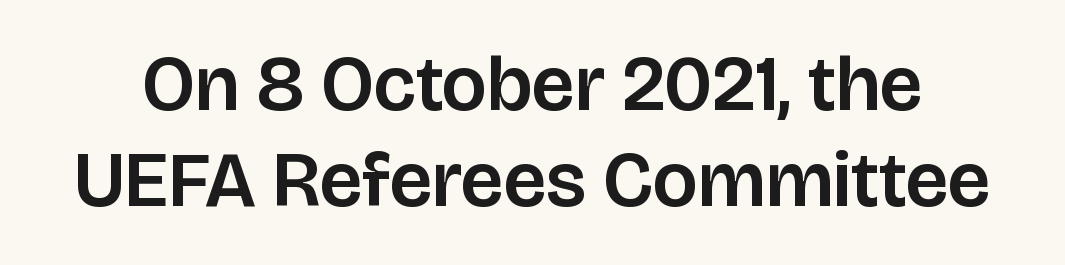
The image shows 78 px sans-serif type, upright; set line spacing 1.23x, normal letter spacing, not underlined; low stroke contrast and a large x-height.
